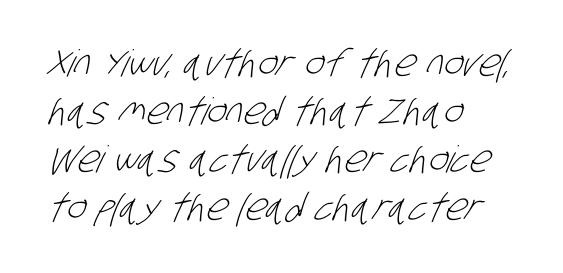
{"serif": "no", "bold": "no", "weight": "light", "width": "condensed", "stroke_contrast": "low", "x_height": "large", "monospaced": "no", "underline": "no", "align": "left", "line_spacing": "normal", "line_spacing_ratio": 1.3, "letter_spacing": "normal", "letter_spacing_em": 0.0, "glyph_px": 37}
